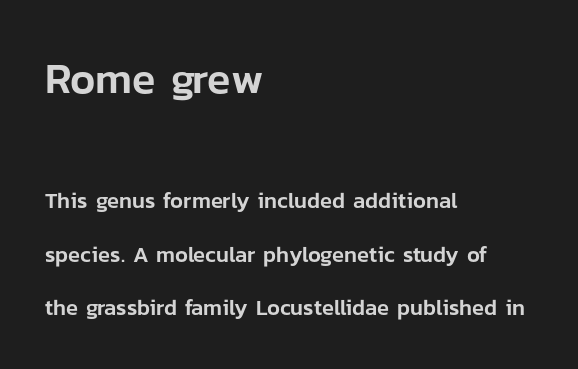
Q: Is the text italic (slanted)? A: No, it is upright.
Q: Is the typeface a serif or a sans-serif typeface? A: Sans-serif.
Q: Is the text underlined? A: No.
Q: How is the paragraph aligned? A: Left-aligned.
Q: Is the spacing between letters normal or unusually wide? A: Normal.
Q: Is the spacing between lines tight, normal or loose? A: Loose.
Q: Which block of text is set in a larger size, the first (top) or the second (bottom)? A: The first (top) one.
Q: Width (condensed, normal, or wide)? A: Normal.
Q: Stroke contrast? A: Low.
Q: x-height? A: Medium.
Q: Monospaced? A: No.
